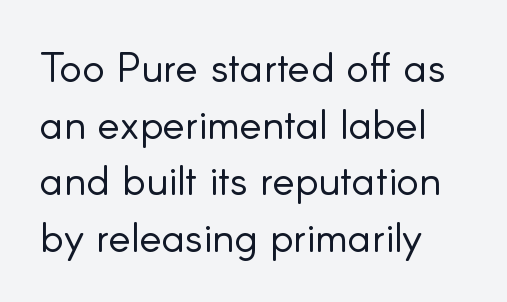
Q: Is the text bold? A: No.
Q: Is the text italic (slanted)? A: No, it is upright.
Q: Is the typeface a serif or a sans-serif typeface? A: Sans-serif.
Q: Is the text underlined? A: No.
Q: How is the paragraph aligned? A: Left-aligned.
Q: Is the spacing between letters normal or unusually wide? A: Normal.
Q: Is the spacing between lines tight, normal or loose? A: Normal.
Q: Width (condensed, normal, or wide)? A: Normal.
Q: Stroke contrast? A: Low.
Q: x-height? A: Small.
Q: Monospaced? A: No.
